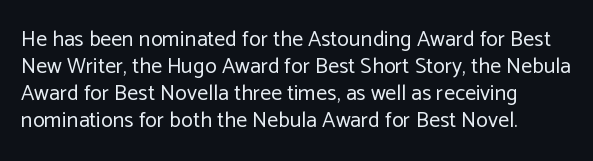
Q: Is the text bold? A: No.
Q: Is the text italic (slanted)? A: No, it is upright.
Q: Is the text underlined? A: No.
Q: Is the spacing between letters normal or unusually wide? A: Normal.
